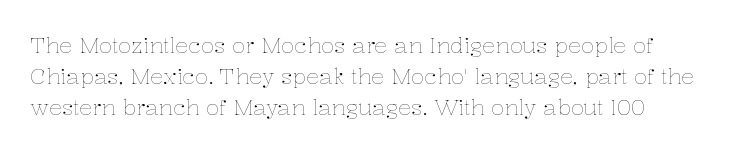
{"italic": "no", "bold": "no", "underline": "no", "line_spacing": "normal", "line_spacing_ratio": 1.4, "letter_spacing": "normal", "letter_spacing_em": 0.0, "glyph_px": 22}
